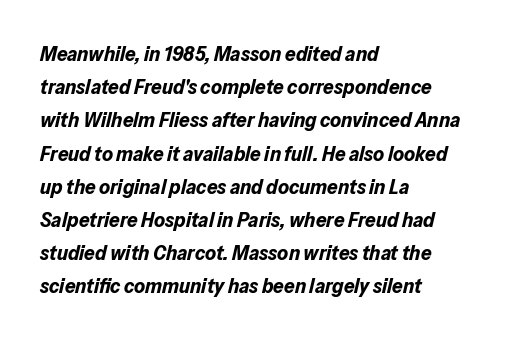
The image shows 21 px bold type, italic (leaning right); set left-aligned, normal line spacing (1.58x), normal letter spacing, not underlined.
